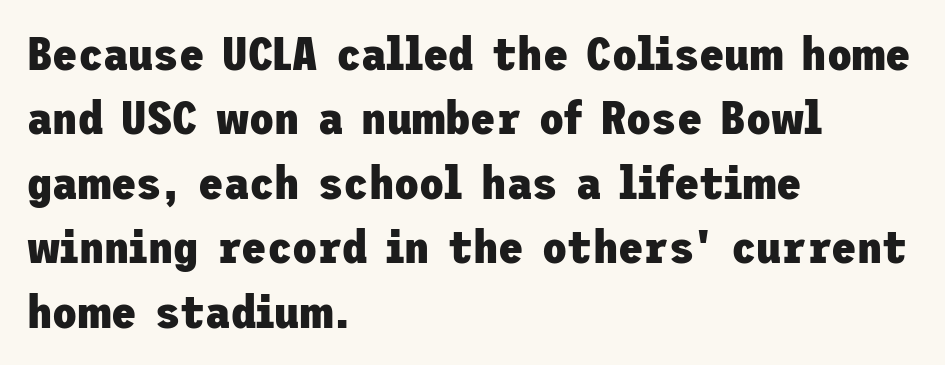
{"serif": "no", "italic": "no", "bold": "yes", "weight": "heavy", "width": "normal", "stroke_contrast": "low", "x_height": "medium", "underline": "no", "align": "left", "line_spacing": "normal", "line_spacing_ratio": 1.4, "letter_spacing": "normal", "letter_spacing_em": 0.0, "glyph_px": 46}
